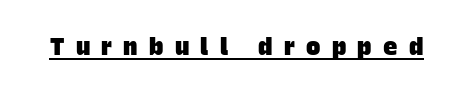
Look at the stroke-to-counter ratio: heavy, a bold. Underlined type. You could only call the tracking loose — the letters float apart.
